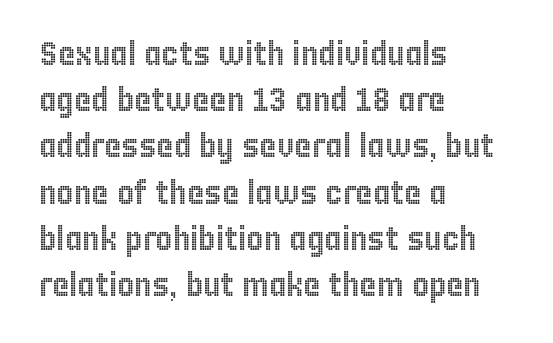
{"italic": "no", "width": "condensed", "x_height": "large", "monospaced": "no", "underline": "no", "align": "left", "line_spacing": "normal", "line_spacing_ratio": 1.4, "letter_spacing": "normal", "letter_spacing_em": 0.0, "glyph_px": 33}
